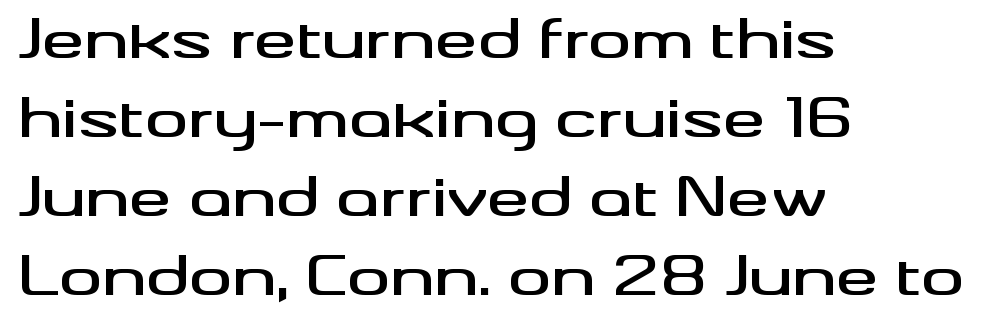
The image shows 53 px wide sans-serif type, upright; set left-aligned, normal line spacing (1.49x), normal letter spacing, not underlined; medium stroke contrast and a small x-height.
